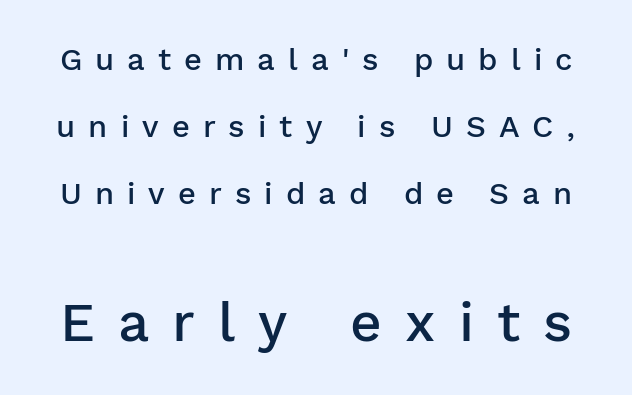
{"serif": "no", "italic": "no", "bold": "semi", "weight": "semibold", "width": "normal", "stroke_contrast": "low", "x_height": "medium", "monospaced": "no", "underline": "no", "line_spacing": "loose", "line_spacing_ratio": 2.16, "letter_spacing": "wide", "letter_spacing_em": 0.42, "larger_block": "second", "size_ratio": 1.77, "glyph_px": 55}
